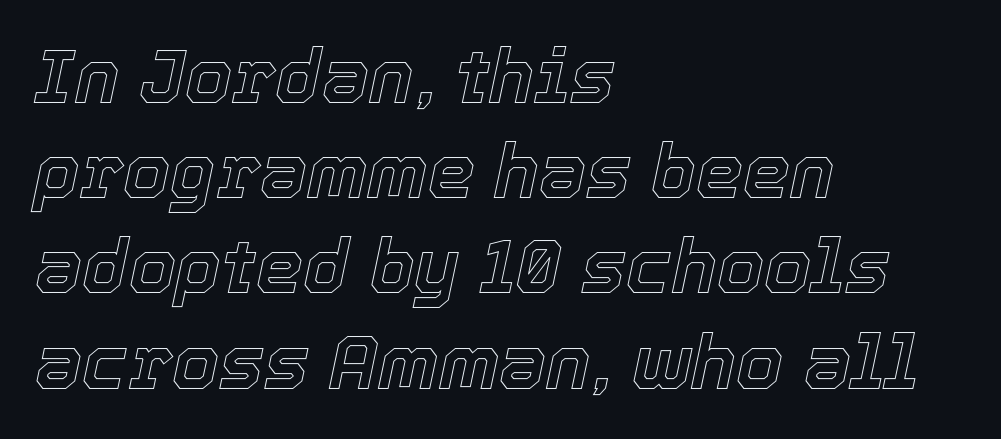
{"italic": "yes", "lean": "right", "slant_degrees": 12, "width": "normal", "x_height": "medium", "monospaced": "no", "underline": "no", "align": "left", "line_spacing": "normal", "line_spacing_ratio": 1.27, "letter_spacing": "normal", "letter_spacing_em": 0.0, "glyph_px": 75}
